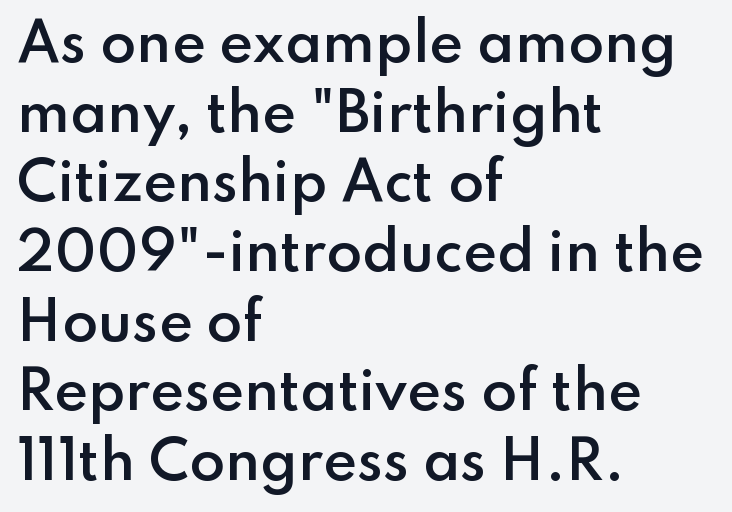
Q: Is the text bold? A: Semi-bold.
Q: Is the text italic (slanted)? A: No, it is upright.
Q: Is the typeface a serif or a sans-serif typeface? A: Sans-serif.
Q: Is the text underlined? A: No.
Q: How is the paragraph aligned? A: Left-aligned.
Q: Is the spacing between letters normal or unusually wide? A: Normal.
Q: Is the spacing between lines tight, normal or loose? A: Normal.
Q: Width (condensed, normal, or wide)? A: Normal.
Q: Stroke contrast? A: Low.
Q: x-height? A: Small.
Q: Monospaced? A: No.
